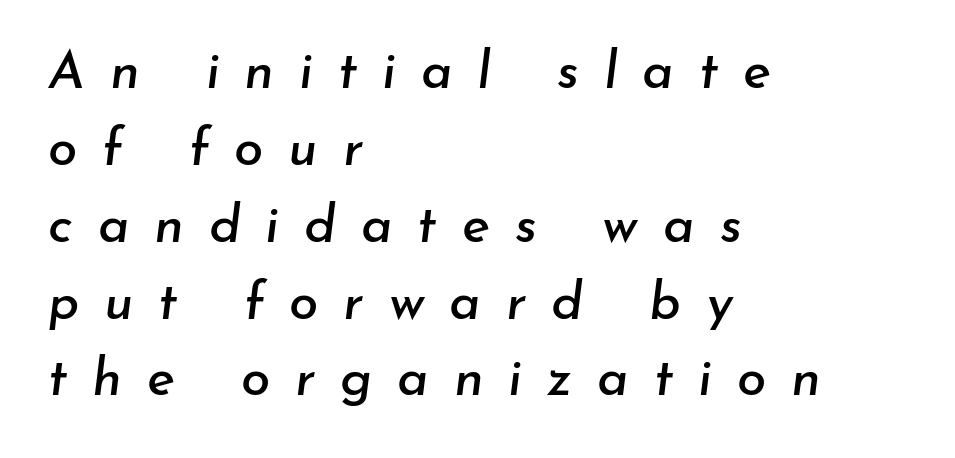
{"italic": "yes", "lean": "right", "slant_degrees": 7, "width": "normal", "stroke_contrast": "low", "x_height": "small", "monospaced": "no", "underline": "no", "align": "left", "line_spacing": "normal", "line_spacing_ratio": 1.45, "letter_spacing": "wide", "letter_spacing_em": 0.47, "glyph_px": 53}
